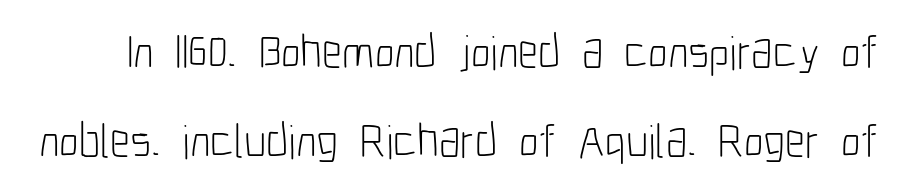
The image shows 48 px light, condensed sans-serif type, upright; set line spacing 1.85x, normal letter spacing, not underlined; low stroke contrast and a medium x-height.
